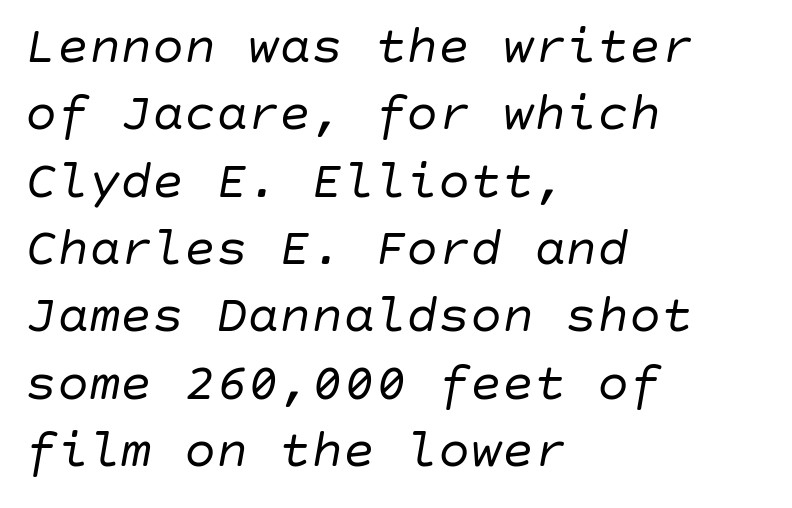
Q: Is the text bold? A: No.
Q: Is the text italic (slanted)? A: Yes, it leans right by about 10 degrees.
Q: Is the text underlined? A: No.
Q: How is the paragraph aligned? A: Left-aligned.
Q: Is the spacing between letters normal or unusually wide? A: Normal.
Q: Is the spacing between lines tight, normal or loose? A: Normal.
Q: Width (condensed, normal, or wide)? A: Normal.
Q: Stroke contrast? A: Low.
Q: x-height? A: Large.
